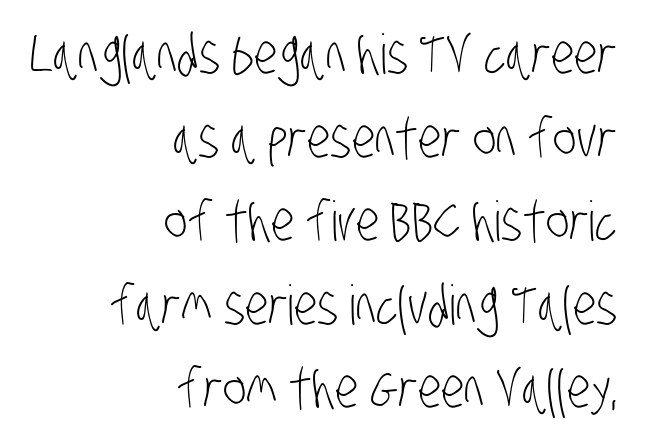
Q: Is the text bold? A: No.
Q: Is the typeface a serif or a sans-serif typeface? A: Sans-serif.
Q: Is the text underlined? A: No.
Q: How is the paragraph aligned? A: Right-aligned.
Q: Is the spacing between letters normal or unusually wide? A: Normal.
Q: Is the spacing between lines tight, normal or loose? A: Normal.
Q: Width (condensed, normal, or wide)? A: Condensed.
Q: Stroke contrast? A: Low.
Q: x-height? A: Large.
Q: Monospaced? A: No.
